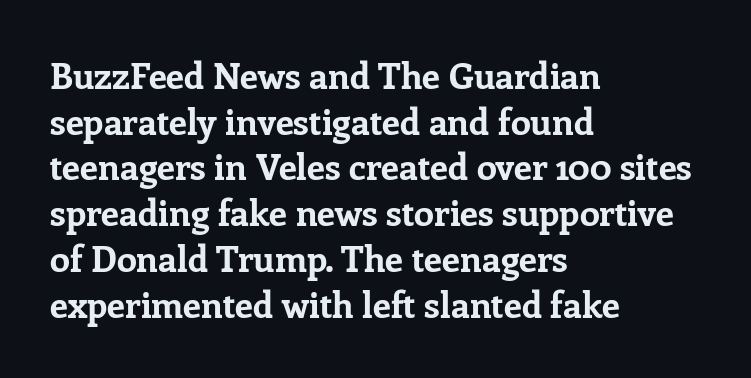
In terms of posture, this sample is upright. The area under the type is left untouched. Summary of vertical rhythm: regular, with standard interline spacing. Visually the block forms a straight wall on the left and a jagged coastline on the right. Default kerning and tracking; the words read as compact shapes.
